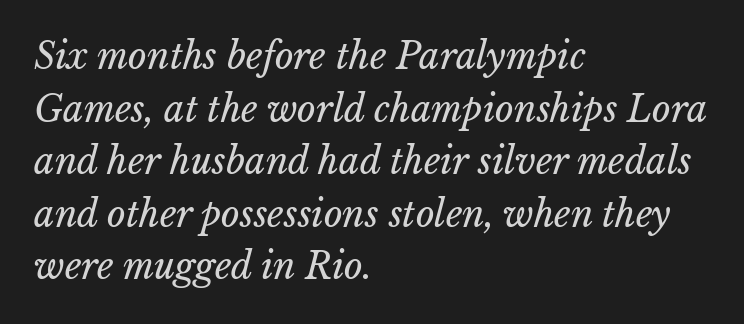
Looks like regular typesetting: each glyph gets only the width it needs. Line beginnings align vertically; line endings do not. Unmarked baselines from the first word to the last. Weight: regular or lighter. Does extra space separate the letters? No, they use regular spacing.
